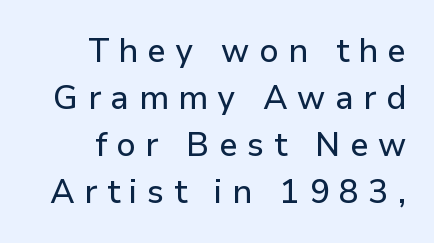
A sans-serif font was chosen for this passage. This is the regular roman posture of the typeface. This sample has the flowing, uneven cadence of proportional lettering. How would I describe the line gaps? Plain and ordinary. The zone under the glyphs is completely vacant. Caption: multi-line text, flush right, ragged left.
